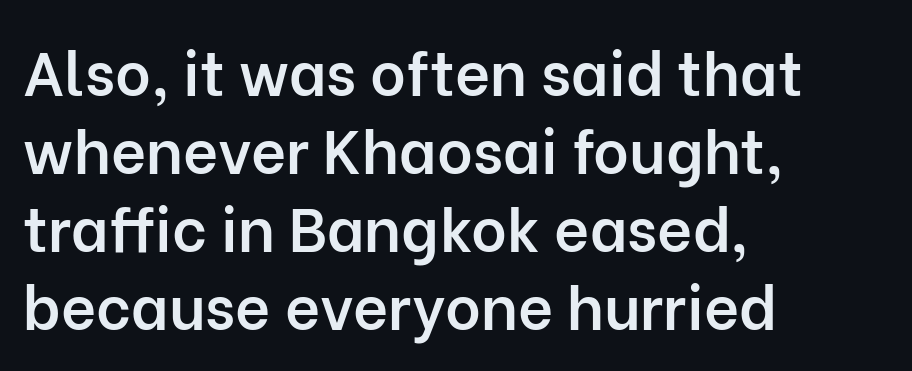
Q: Is the text bold? A: Semi-bold.
Q: Is the text italic (slanted)? A: No, it is upright.
Q: Is the typeface a serif or a sans-serif typeface? A: Sans-serif.
Q: Is the text underlined? A: No.
Q: How is the paragraph aligned? A: Left-aligned.
Q: Is the spacing between letters normal or unusually wide? A: Normal.
Q: Is the spacing between lines tight, normal or loose? A: Normal.
Q: Width (condensed, normal, or wide)? A: Normal.
Q: Stroke contrast? A: Low.
Q: x-height? A: Medium.
Q: Monospaced? A: No.
